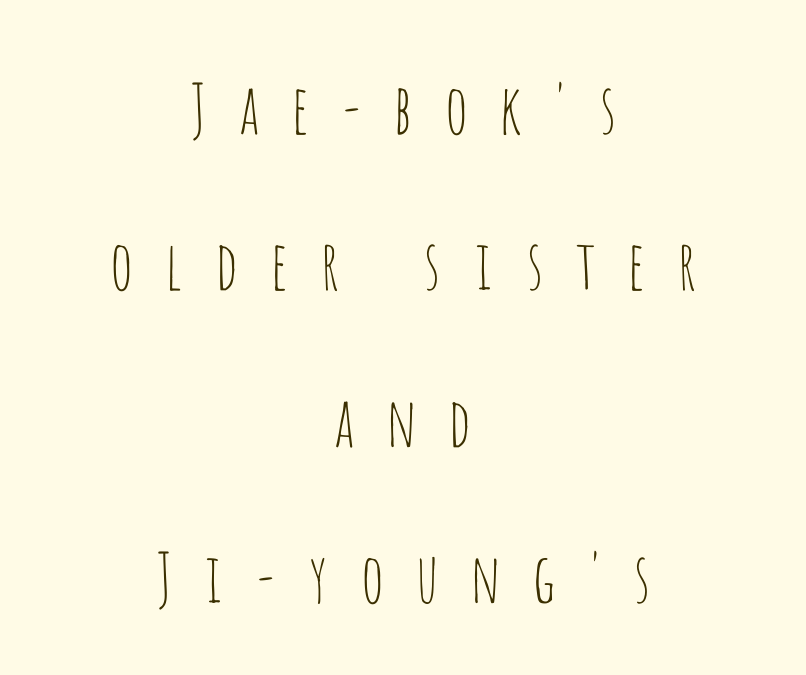
Q: Is the text bold? A: No.
Q: Is the text italic (slanted)? A: No, it is upright.
Q: Is the typeface a serif or a sans-serif typeface? A: Sans-serif.
Q: Is the text underlined? A: No.
Q: How is the paragraph aligned? A: Centered.
Q: Is the spacing between letters normal or unusually wide? A: Unusually wide.
Q: Is the spacing between lines tight, normal or loose? A: Loose.
Q: Width (condensed, normal, or wide)? A: Condensed.
Q: Stroke contrast? A: Low.
Q: x-height? A: Large.
Q: Monospaced? A: No.
